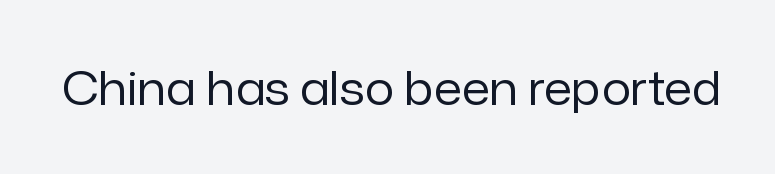
Q: Is the text bold? A: No.
Q: Is the text italic (slanted)? A: No, it is upright.
Q: Is the typeface a serif or a sans-serif typeface? A: Sans-serif.
Q: Is the text underlined? A: No.
Q: Is the spacing between letters normal or unusually wide? A: Normal.
Q: Width (condensed, normal, or wide)? A: Normal.
Q: Stroke contrast? A: Low.
Q: x-height? A: Medium.
Q: Monospaced? A: No.
